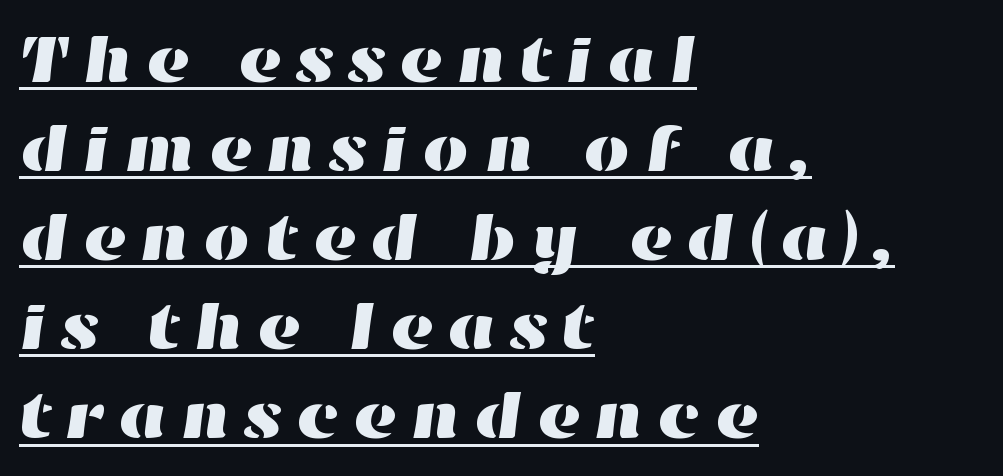
{"width": "wide", "stroke_contrast": "high", "x_height": "medium", "monospaced": "no", "underline": "yes", "align": "left", "line_spacing": "normal", "line_spacing_ratio": 1.33, "glyph_px": 67}
